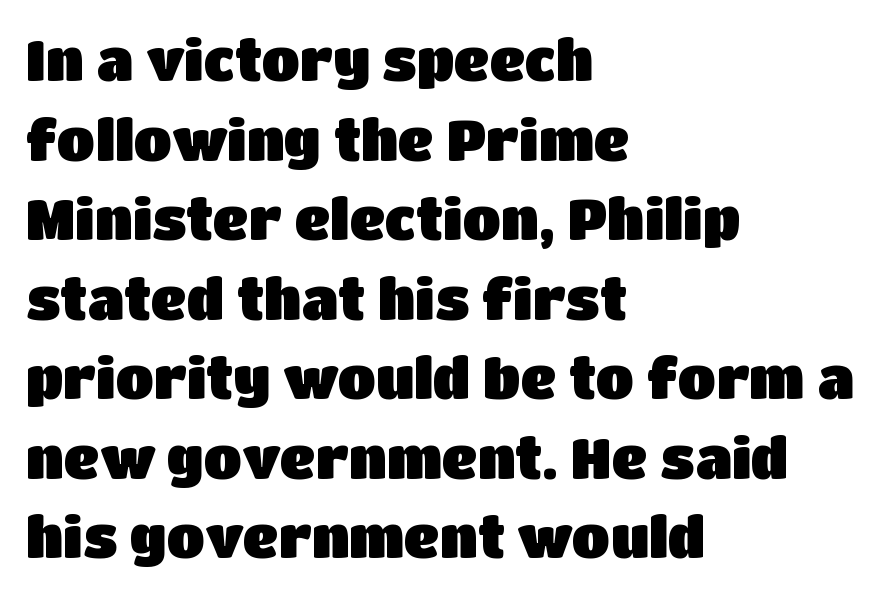
Q: Is the text italic (slanted)? A: No, it is upright.
Q: Is the typeface a serif or a sans-serif typeface? A: Sans-serif.
Q: Is the text underlined? A: No.
Q: How is the paragraph aligned? A: Left-aligned.
Q: Is the spacing between letters normal or unusually wide? A: Normal.
Q: Is the spacing between lines tight, normal or loose? A: Normal.
Q: Width (condensed, normal, or wide)? A: Normal.
Q: Stroke contrast? A: Low.
Q: x-height? A: Large.
Q: Monospaced? A: No.
